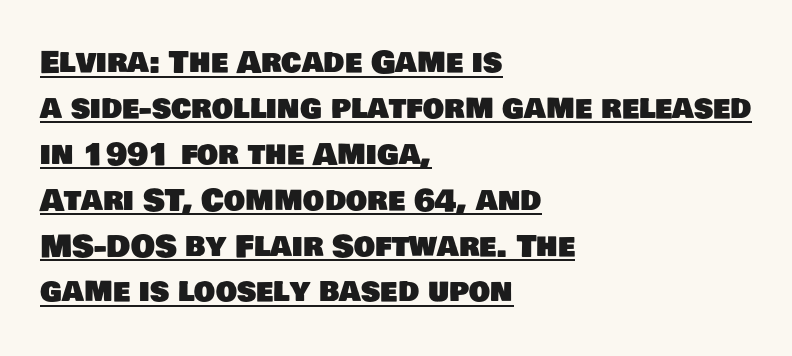
The image shows 30 px sans-serif type; set left-aligned, normal line spacing (1.53x), normal letter spacing, underlined; low stroke contrast and a large x-height.
